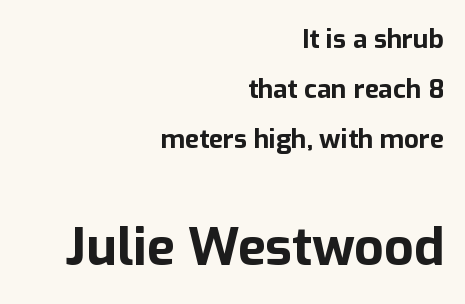
The image shows 52 px bold sans-serif type, upright; set right-aligned, loose line spacing (1.92x), normal letter spacing, not underlined; the second (bottom) block is 2.0x larger; low stroke contrast and a medium x-height.
